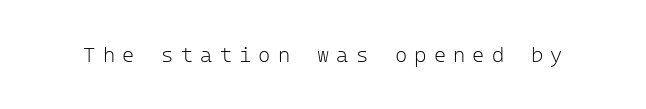
Q: Is the text bold? A: No.
Q: Is the text italic (slanted)? A: No, it is upright.
Q: Is the text underlined? A: No.
Q: Is the spacing between letters normal or unusually wide? A: Unusually wide.
